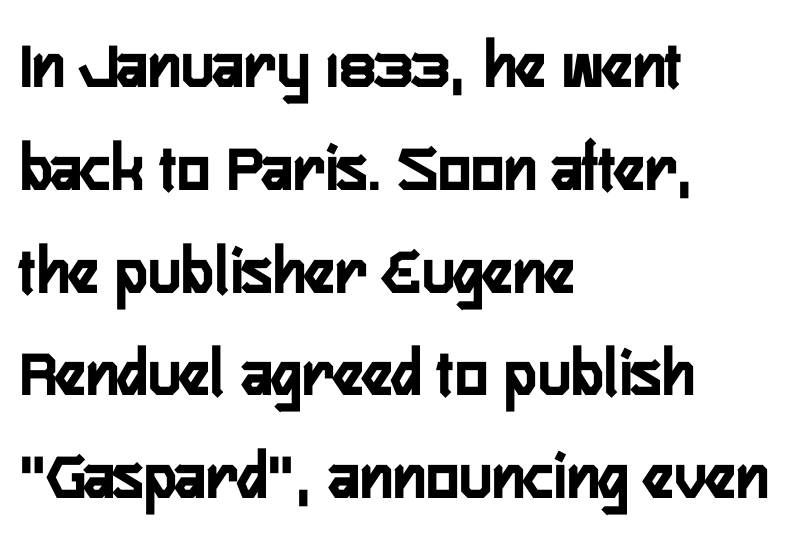
The tracking reads as untouched default to a designer's eye. Examine the stroke ends and you'll find no serifs. Left-aligned paragraph, ragged on the right. The typography opts for an upright posture over an oblique one. Proportional: the letters do not fall into vertical columns. Glance below the letters and you will spot only blank space.
